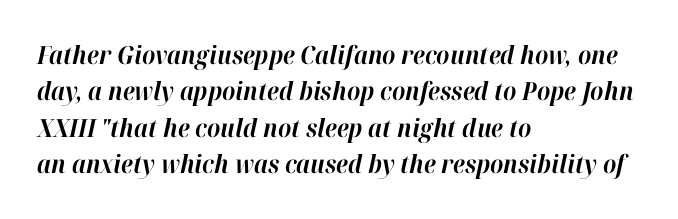
The image shows 25 px bold type, italic (leaning right); set left-aligned, normal line spacing (1.46x), normal letter spacing, not underlined.
